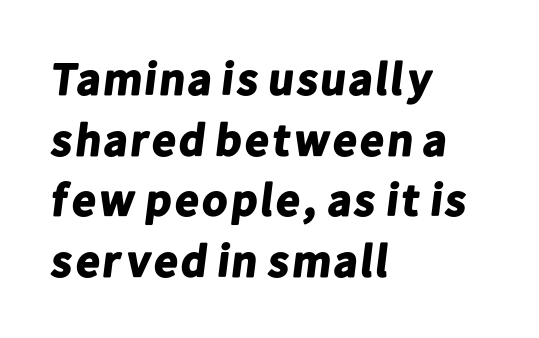
Typographically, this falls in the sans-serif category. This sample is left-justified, so line endings fall wherever the words run out. Each letter keeps its own natural width here, so spacing adapts to shape. Line spacing here is normal. The sample has been set heavy, in full bold. Honestly, there is no underline to notice here at all.
